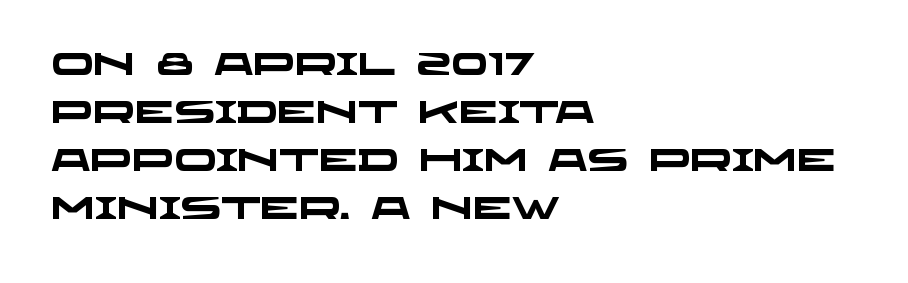
The image shows 31 px heavy, wide sans-serif type; set left-aligned, normal line spacing (1.55x), normal letter spacing, not underlined; low stroke contrast and a large x-height.
